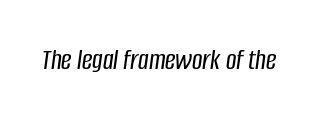
The image shows 29 px condensed type, italic (leaning right); set normal letter spacing, not underlined; low stroke contrast and a large x-height.
